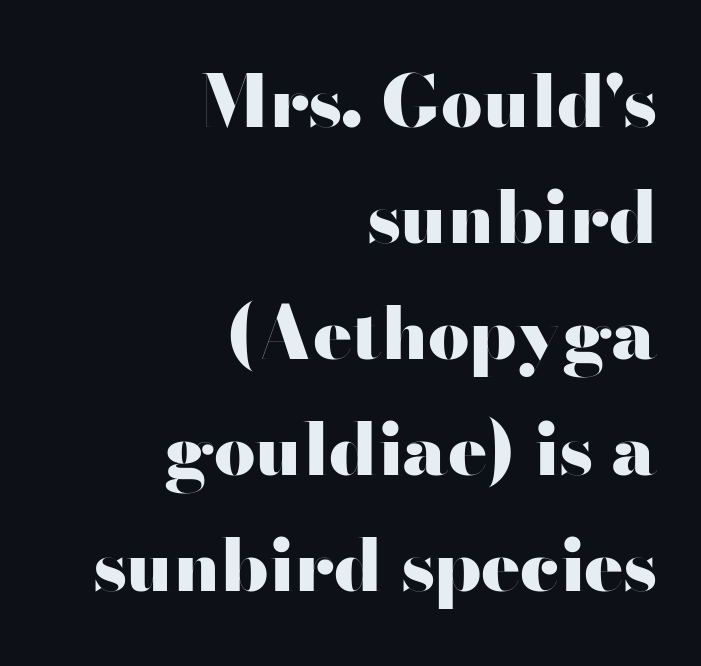
The image shows 73 px heavy, wide sans-serif type, upright; set right-aligned, normal line spacing (1.59x), normal letter spacing, not underlined; high stroke contrast and a small x-height.
